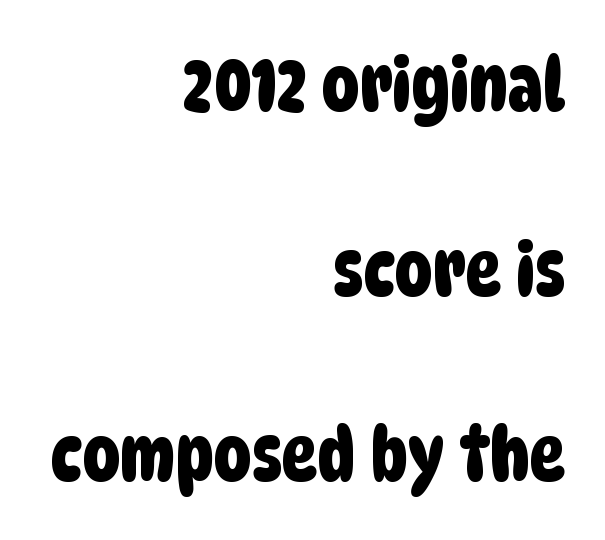
{"serif": "no", "width": "condensed", "stroke_contrast": "low", "x_height": "large", "monospaced": "no", "underline": "no", "align": "right", "line_spacing": "loose", "line_spacing_ratio": 2.47, "letter_spacing": "normal", "letter_spacing_em": 0.0, "glyph_px": 75}
